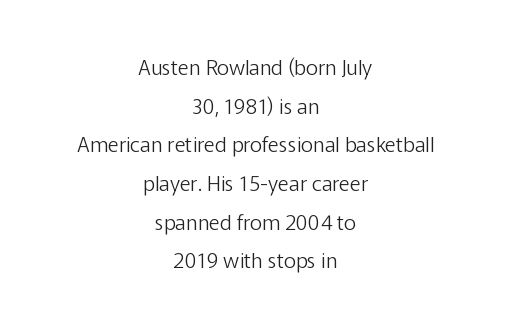
The image shows 21 px text type, upright; set centered, line spacing 1.84x, normal letter spacing, not underlined.
